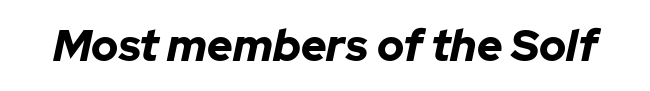
The image shows 44 px bold type, italic (leaning right); set normal letter spacing, not underlined; low stroke contrast and a medium x-height.
